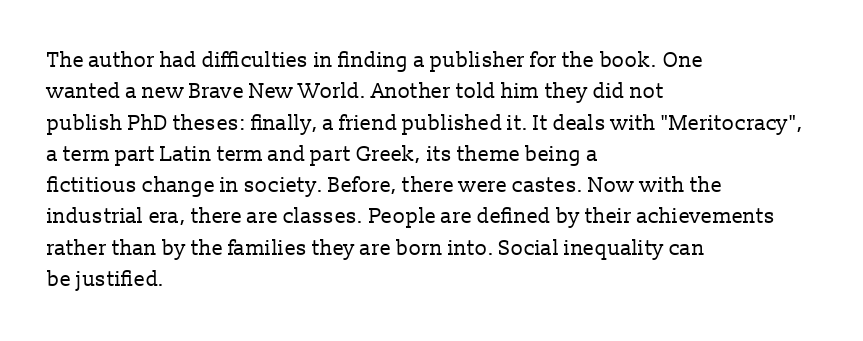
{"italic": "no", "bold": "no", "underline": "no", "align": "left", "line_spacing": "normal", "line_spacing_ratio": 1.49, "letter_spacing": "normal", "letter_spacing_em": 0.0, "glyph_px": 21}
